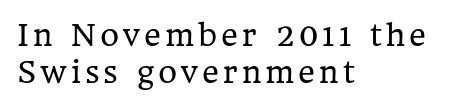
This is roman type, the default non-slanted kind. Do the characters align in a grid? No, the font is proportional. The font sits on the lighter half of the weight spectrum, regular included. A clean baseline with only descenders dipping below it. Classification — serif. Is the block centered? No — it sits flush against the left margin.
